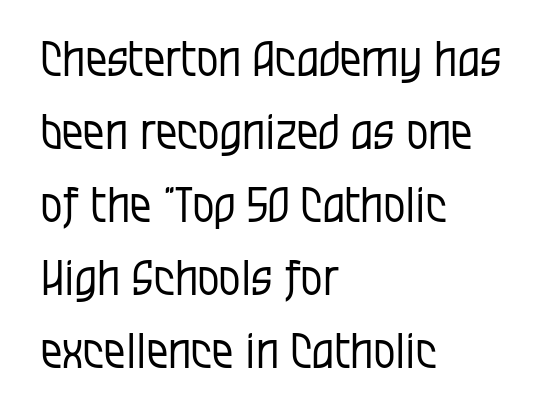
Q: Is the text bold? A: No.
Q: Is the text italic (slanted)? A: No, it is upright.
Q: Is the typeface a serif or a sans-serif typeface? A: Sans-serif.
Q: Is the text underlined? A: No.
Q: How is the paragraph aligned? A: Left-aligned.
Q: Is the spacing between letters normal or unusually wide? A: Normal.
Q: Is the spacing between lines tight, normal or loose? A: Normal.
Q: Width (condensed, normal, or wide)? A: Condensed.
Q: Stroke contrast? A: Low.
Q: x-height? A: Large.
Q: Monospaced? A: No.
